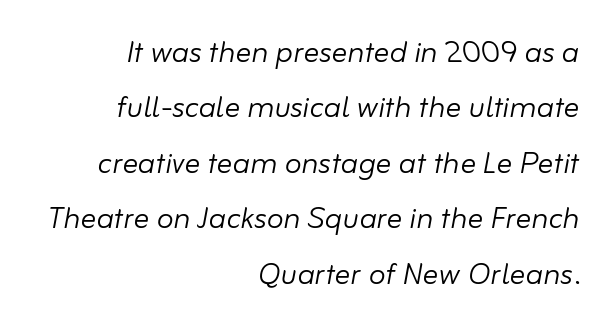
Successive baselines arrive at the customary interval. The lines in this sample share a right terminus and differ only in where they begin. Notice how the stems are inclined rather than vertical — that's the hallmark of italics. The cut favours lightness, reaching ordinary text weight at its darkest.
